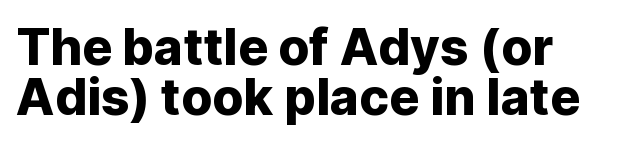
Every stem runs plumb, perpendicular to the baseline. The area under the type is left untouched. Words appear dense and cohesive because spacing is normal. Very little white space separates one row of letters from the next. This sample has the flowing, uneven cadence of proportional lettering. In terms of letterform style, serifs are entirely absent.
